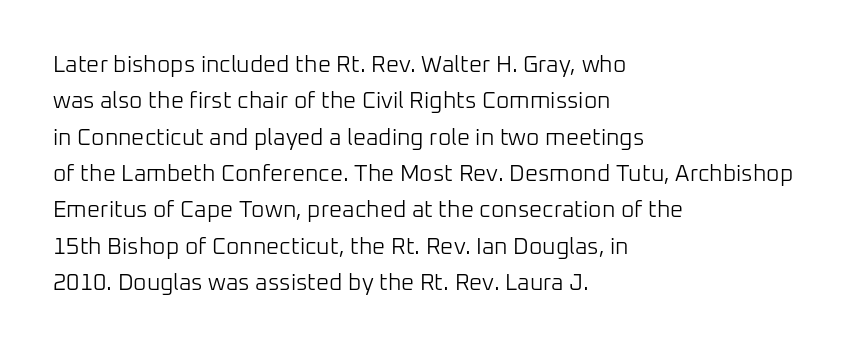
{"italic": "no", "bold": "no", "underline": "no", "align": "left", "line_spacing": "normal", "line_spacing_ratio": 1.58, "letter_spacing": "normal", "letter_spacing_em": 0.0, "glyph_px": 23}
